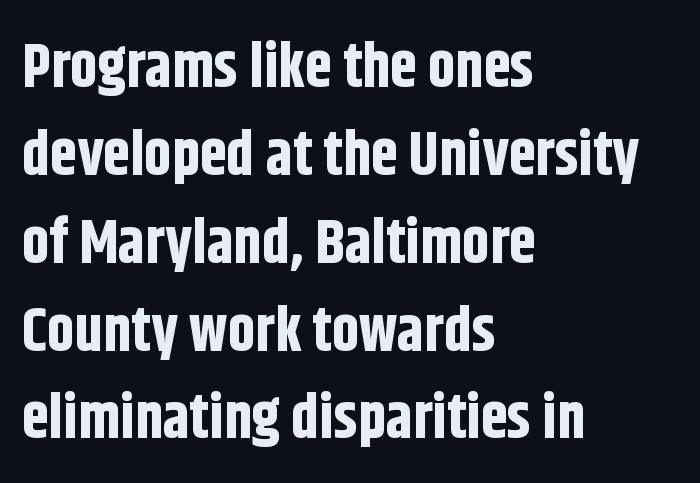
The image shows 61 px bold, condensed sans-serif type, upright; set left-aligned, normal line spacing (1.44x), normal letter spacing, not underlined; low stroke contrast and a large x-height.
